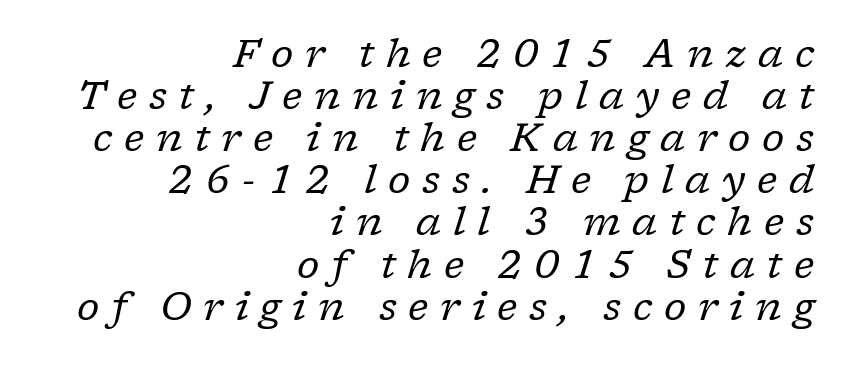
{"serif": "yes", "italic": "yes", "lean": "right", "slant_degrees": 17, "bold": "no", "weight": "regular", "width": "normal", "stroke_contrast": "low", "x_height": "medium", "monospaced": "no", "underline": "no", "align": "right", "line_spacing": "tight", "line_spacing_ratio": 1.08, "letter_spacing": "wide", "letter_spacing_em": 0.3, "glyph_px": 39}
